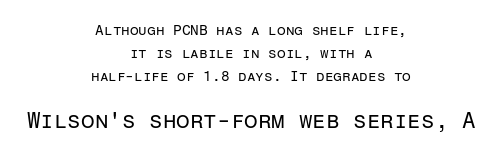
The weight would be labelled regular, book, light, or lighter still. Top chunk: small. Bottom chunk: large. Type without underlining. Horizontally, the lines are justified to the midpoint only. Observe the ordinary spacing: letters are neighbours, not strangers.
